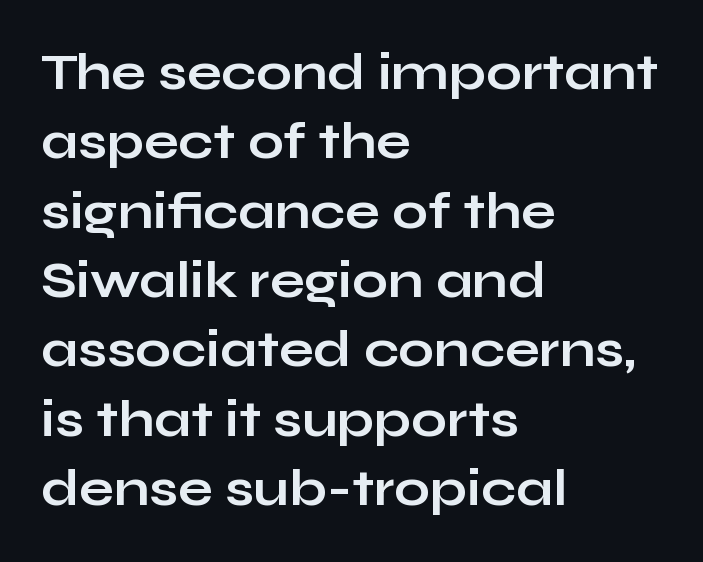
{"serif": "no", "italic": "no", "bold": "yes", "weight": "bold", "width": "wide", "stroke_contrast": "low", "x_height": "medium", "monospaced": "no", "underline": "no", "align": "left", "line_spacing": "normal", "line_spacing_ratio": 1.36, "letter_spacing": "normal", "letter_spacing_em": 0.0, "glyph_px": 51}
